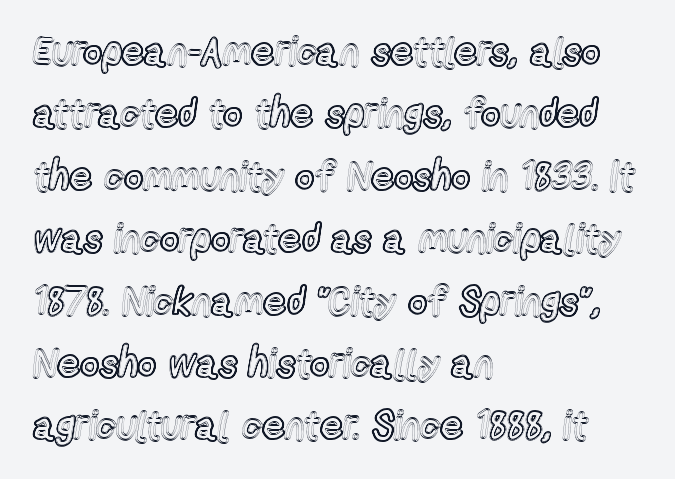
The image shows 40 px condensed type; set left-aligned, normal line spacing (1.56x), normal letter spacing, not underlined; a medium x-height.
